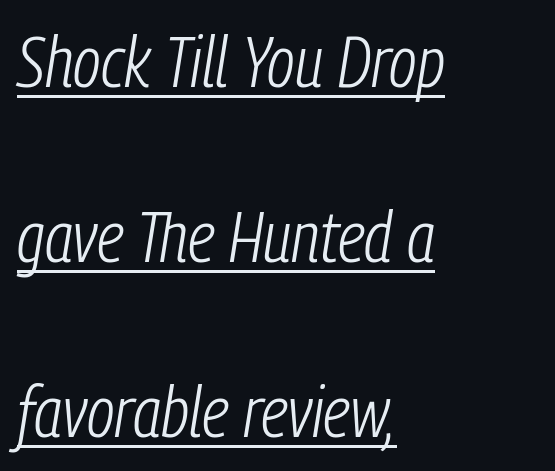
{"italic": "yes", "lean": "right", "slant_degrees": 9, "bold": "no", "weight": "light", "width": "condensed", "stroke_contrast": "low", "x_height": "medium", "monospaced": "no", "underline": "yes", "align": "left", "line_spacing": "loose", "line_spacing_ratio": 2.43, "letter_spacing": "normal", "letter_spacing_em": 0.0, "glyph_px": 72}
